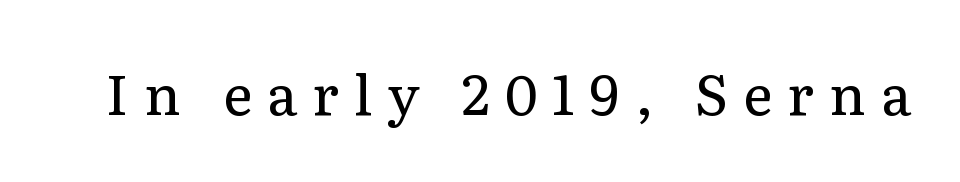
Beneath every word, the page is bare. These lines are composed in type with serifs. What stands out about the letter spacing? Its width — letters are far apart. A quiet, ordinary-to-light weight characterises the typeface.
